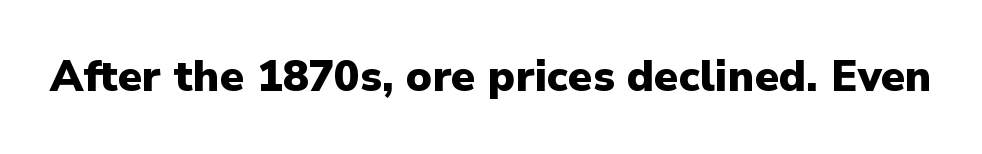
Set as a true bold cut, around the 700 mark. This rendering leaves character spacing at its baseline value. Serifs: no, the terminals of the letterforms are clean. Underlining? Definitely not there.
